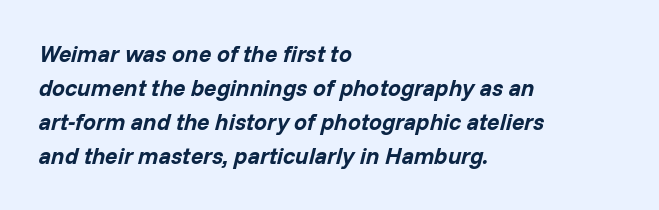
Tracking here is standard; glyphs follow each other at the usual distance. Each row of text sits above clean, open space. Does the copy run flush right? No — it runs flush left. Each glyph is drawn with heavy, bold strokes. Interline gaps are of average width in this sample.
